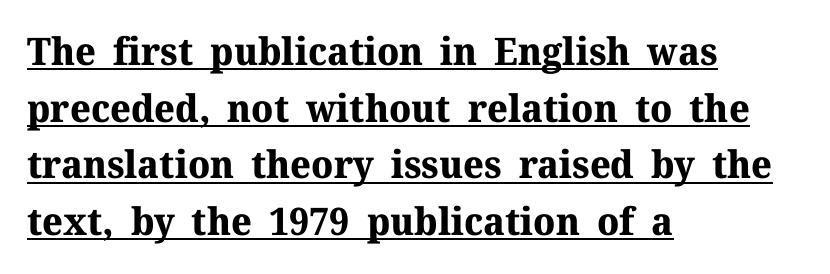
Q: Is the text bold? A: Yes.
Q: Is the text italic (slanted)? A: No, it is upright.
Q: Is the typeface a serif or a sans-serif typeface? A: Serif.
Q: Is the text underlined? A: Yes.
Q: How is the paragraph aligned? A: Left-aligned.
Q: Is the spacing between letters normal or unusually wide? A: Normal.
Q: Is the spacing between lines tight, normal or loose? A: Normal.
Q: Width (condensed, normal, or wide)? A: Normal.
Q: Stroke contrast? A: Medium.
Q: x-height? A: Medium.
Q: Monospaced? A: No.
